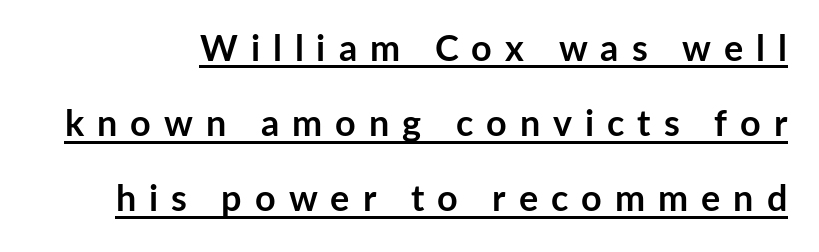
The image shows 36 px semibold sans-serif type, upright; set loose line spacing (2.09x), unusually wide letter spacing (+0.36 em), underlined; low stroke contrast and a medium x-height.
